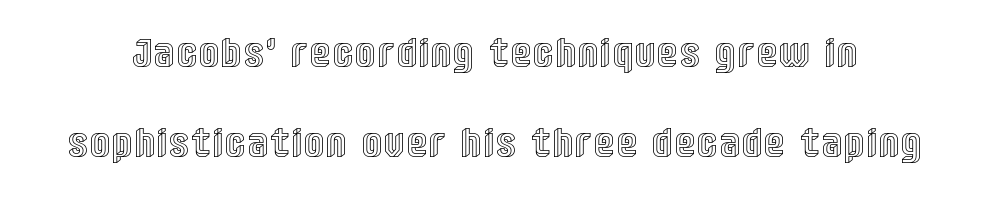
{"italic": "no", "width": "condensed", "x_height": "large", "monospaced": "no", "underline": "no", "line_spacing": "loose", "line_spacing_ratio": 2.24, "glyph_px": 40}
